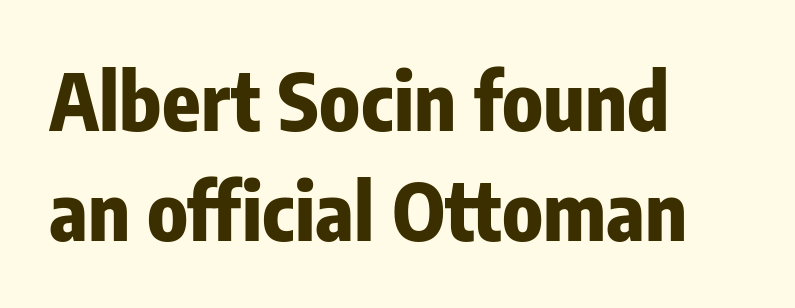
Q: Is the text bold? A: Yes.
Q: Is the text italic (slanted)? A: No, it is upright.
Q: Is the typeface a serif or a sans-serif typeface? A: Sans-serif.
Q: Is the text underlined? A: No.
Q: How is the paragraph aligned? A: Left-aligned.
Q: Is the spacing between letters normal or unusually wide? A: Normal.
Q: Is the spacing between lines tight, normal or loose? A: Normal.
Q: Width (condensed, normal, or wide)? A: Condensed.
Q: Stroke contrast? A: Low.
Q: x-height? A: Medium.
Q: Monospaced? A: No.
